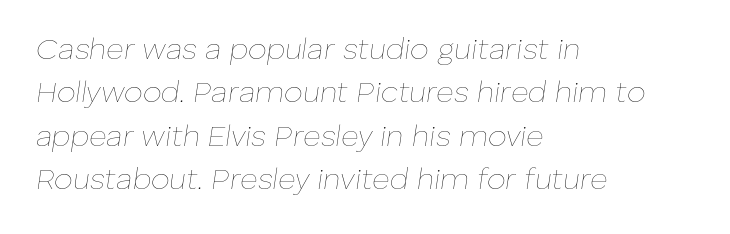
The image shows 30 px thin type, italic (leaning right); set left-aligned, normal line spacing (1.45x), normal letter spacing, not underlined; low stroke contrast and a medium x-height.
